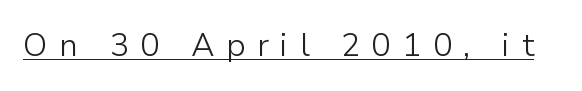
{"serif": "no", "italic": "no", "bold": "no", "weight": "light", "width": "normal", "stroke_contrast": "low", "x_height": "medium", "monospaced": "no", "underline": "yes", "letter_spacing": "wide", "letter_spacing_em": 0.36, "glyph_px": 32}
